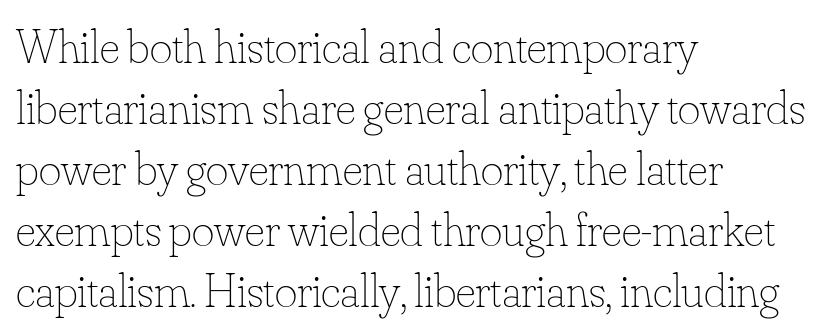
Note the varied advance widths — an 'i' is clearly narrower than an 'm'. Nothing unusual about the tracking: characters are spaced as the font intends. Unmarked baselines from the first word to the last. The ragged edge is on the right, which tells us the setting is flush left.
